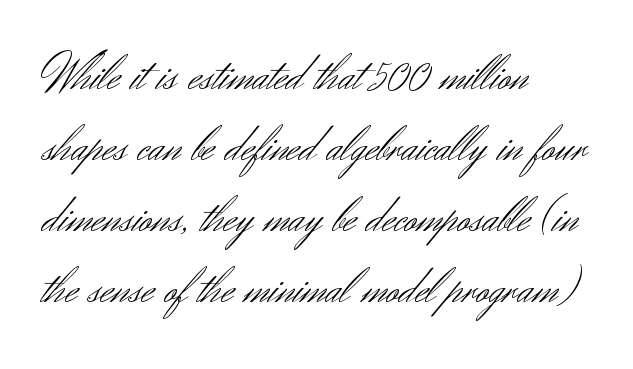
The image shows 51 px light sans-serif type; set left-aligned, normal line spacing (1.39x), normal letter spacing, not underlined; medium stroke contrast and a small x-height.
